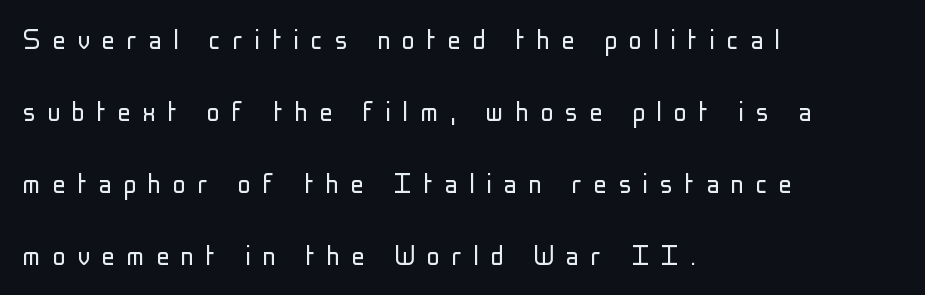
Stems here are at most as thick as an everyday book face. Check the space under the baseline: it is left empty. Vertical spacing — loose. The typography opts for an upright posture over an oblique one. Is this a fixed-width face? No — the glyphs have proportional, varying widths. Font category for this specimen: sans-serif.
